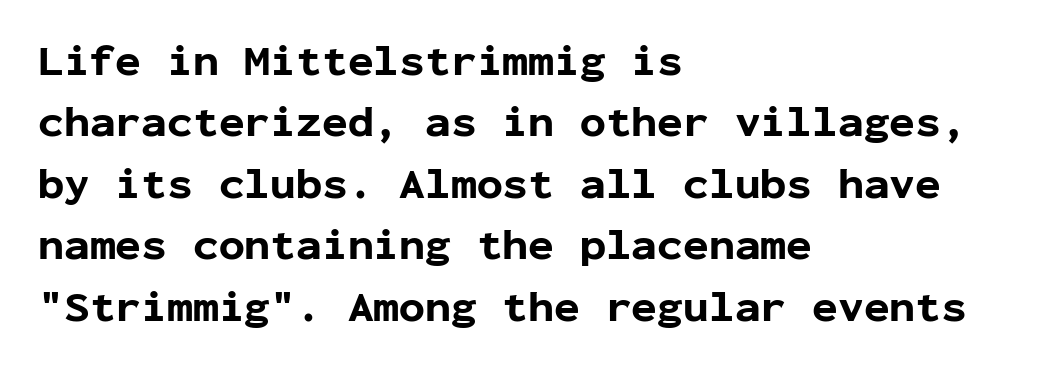
Q: Is the text bold? A: Yes.
Q: Is the text italic (slanted)? A: No, it is upright.
Q: Is the typeface a serif or a sans-serif typeface? A: Sans-serif.
Q: Is the text underlined? A: No.
Q: How is the paragraph aligned? A: Left-aligned.
Q: Is the spacing between letters normal or unusually wide? A: Normal.
Q: Is the spacing between lines tight, normal or loose? A: Normal.
Q: Width (condensed, normal, or wide)? A: Normal.
Q: Stroke contrast? A: Low.
Q: x-height? A: Medium.
Q: Monospaced? A: Yes.
